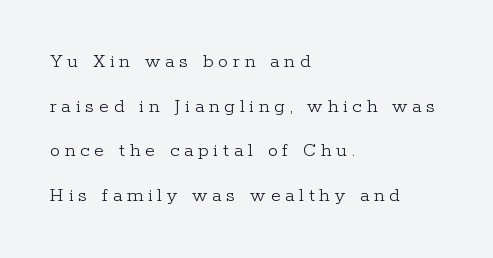
Q: Is the text bold? A: No.
Q: Is the text italic (slanted)? A: No, it is upright.
Q: Is the text underlined? A: No.
Q: How is the paragraph aligned? A: Left-aligned.
Q: Is the spacing between letters normal or unusually wide? A: Unusually wide.
Q: Is the spacing between lines tight, normal or loose? A: Loose.
